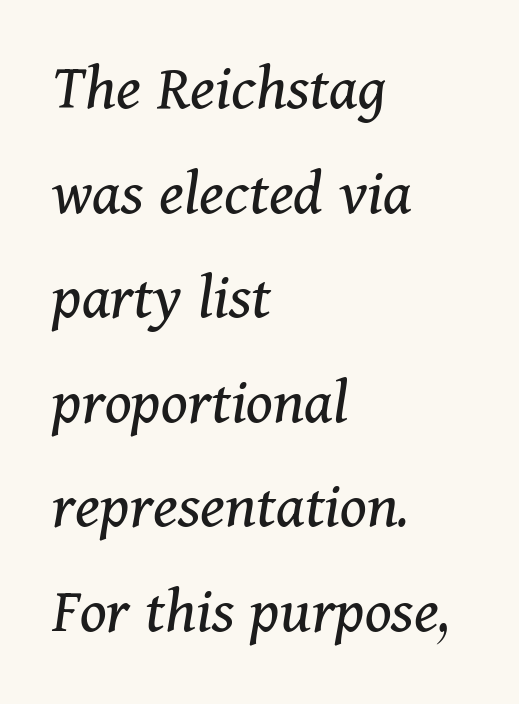
Q: Is the text bold? A: No.
Q: Is the text italic (slanted)? A: Yes, it leans right by about 11 degrees.
Q: Is the typeface a serif or a sans-serif typeface? A: Serif.
Q: Is the text underlined? A: No.
Q: How is the paragraph aligned? A: Left-aligned.
Q: Is the spacing between letters normal or unusually wide? A: Normal.
Q: Is the spacing between lines tight, normal or loose? A: Normal.
Q: Width (condensed, normal, or wide)? A: Normal.
Q: Stroke contrast? A: Medium.
Q: x-height? A: Medium.
Q: Monospaced? A: No.
